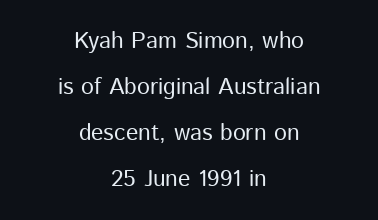
The image shows 23 px text type, upright; set centered, loose line spacing (2.0x), normal letter spacing, not underlined.
